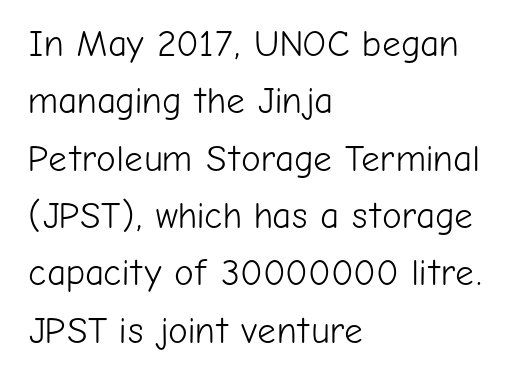
Q: Is the text bold? A: No.
Q: Is the text italic (slanted)? A: No, it is upright.
Q: Is the typeface a serif or a sans-serif typeface? A: Sans-serif.
Q: Is the text underlined? A: No.
Q: How is the paragraph aligned? A: Left-aligned.
Q: Is the spacing between letters normal or unusually wide? A: Normal.
Q: Is the spacing between lines tight, normal or loose? A: Normal.
Q: Width (condensed, normal, or wide)? A: Normal.
Q: Stroke contrast? A: Low.
Q: x-height? A: Medium.
Q: Monospaced? A: No.
